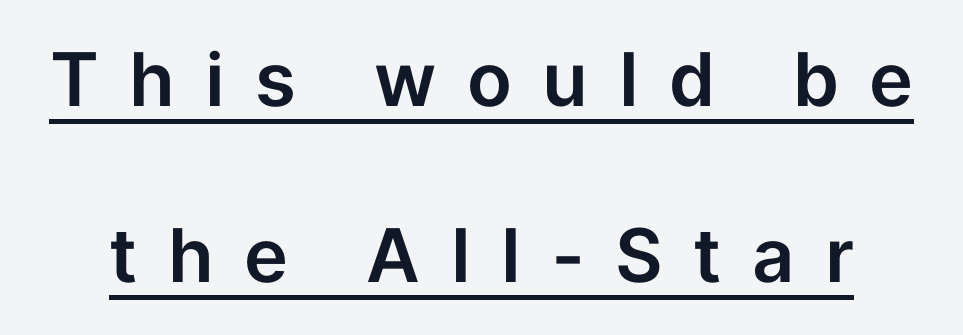
One glance says open: line gaps are wider than usual. You could not count columns in this text — the font is proportionally spaced. The string is rendered with underlining switched on. Each word looks stretched out because of the extra space between its letters. In terms of posture, this sample is upright. The passage shown is typeset with a sans-serif family.
